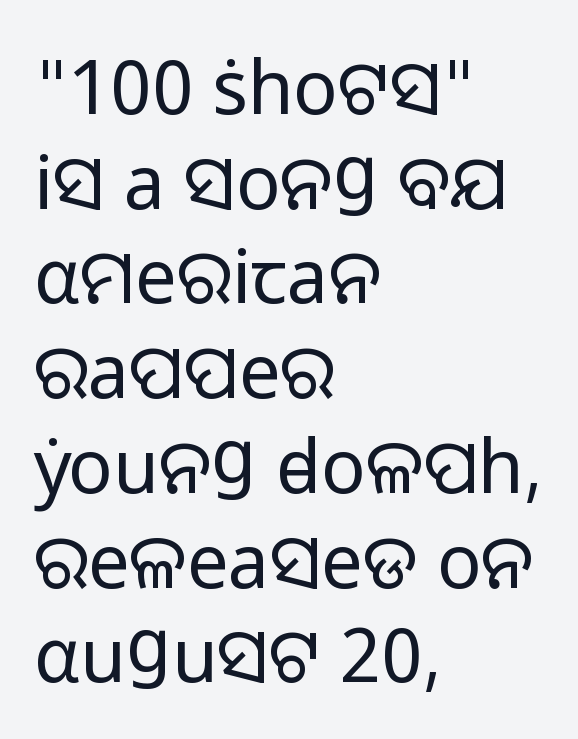
Q: Is the text bold? A: No.
Q: Is the text italic (slanted)? A: No, it is upright.
Q: Is the typeface a serif or a sans-serif typeface? A: Sans-serif.
Q: Is the text underlined? A: No.
Q: How is the paragraph aligned? A: Left-aligned.
Q: Is the spacing between letters normal or unusually wide? A: Normal.
Q: Is the spacing between lines tight, normal or loose? A: Normal.
Q: Width (condensed, normal, or wide)? A: Normal.
Q: Stroke contrast? A: Low.
Q: x-height? A: Medium.
Q: Monospaced? A: No.
